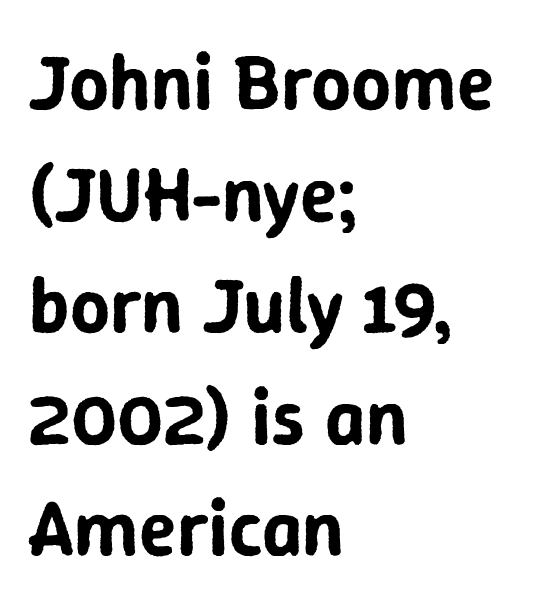
Look at the bottom of the vertical strokes: they stop flat, with no serifs. Alignment: flush left. This sample uses an upright cut, with every glyph sitting square on the baseline. A typesetter would call this zero additional tracking.
